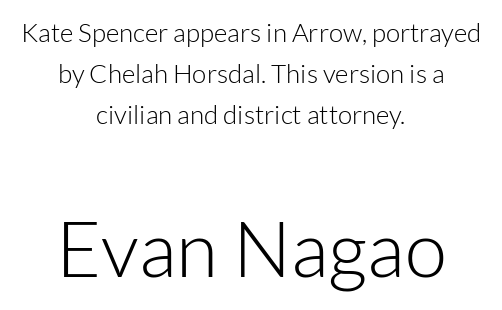
The image shows 77 px light sans-serif type, upright; set centered, normal line spacing (1.58x), normal letter spacing, not underlined; the second (bottom) block is 2.96x larger; low stroke contrast and a medium x-height.
